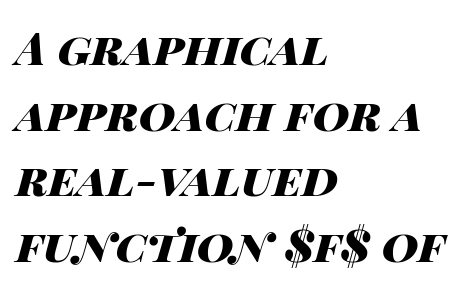
{"italic": "yes", "lean": "right", "slant_degrees": 14, "bold": "yes", "weight": "heavy", "width": "wide", "stroke_contrast": "high", "x_height": "large", "monospaced": "no", "underline": "no", "align": "left", "line_spacing": "normal", "line_spacing_ratio": 1.46, "letter_spacing": "normal", "letter_spacing_em": 0.0, "glyph_px": 45}
